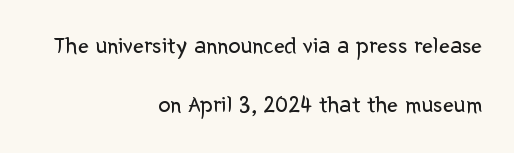
{"italic": "no", "bold": "no", "underline": "no", "align": "right", "line_spacing": "loose", "line_spacing_ratio": 2.44, "letter_spacing": "normal", "letter_spacing_em": 0.0, "glyph_px": 24}
